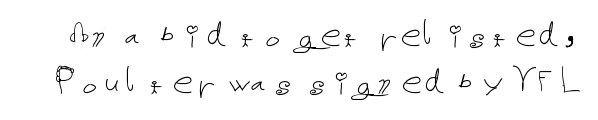
Q: Is the text bold? A: No.
Q: Is the text italic (slanted)? A: No, it is upright.
Q: Is the text underlined? A: No.
Q: Is the spacing between letters normal or unusually wide? A: Normal.
Q: Is the spacing between lines tight, normal or loose? A: Tight.
Q: Width (condensed, normal, or wide)? A: Normal.
Q: Stroke contrast? A: Low.
Q: x-height? A: Medium.
